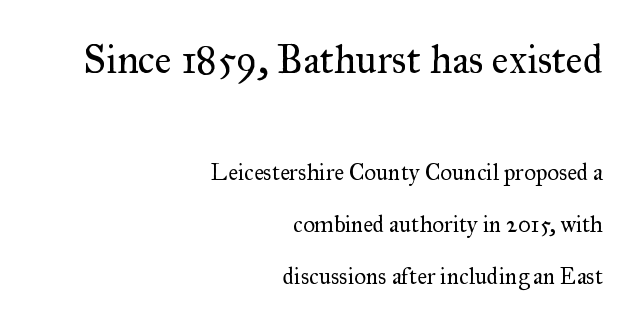
Letterform terminals end in serifs throughout the passage. Alignment: flush right. Tracking value appears to be zero — textbook default spacing. Which of the two is more prominent by size? The first, at the top.
